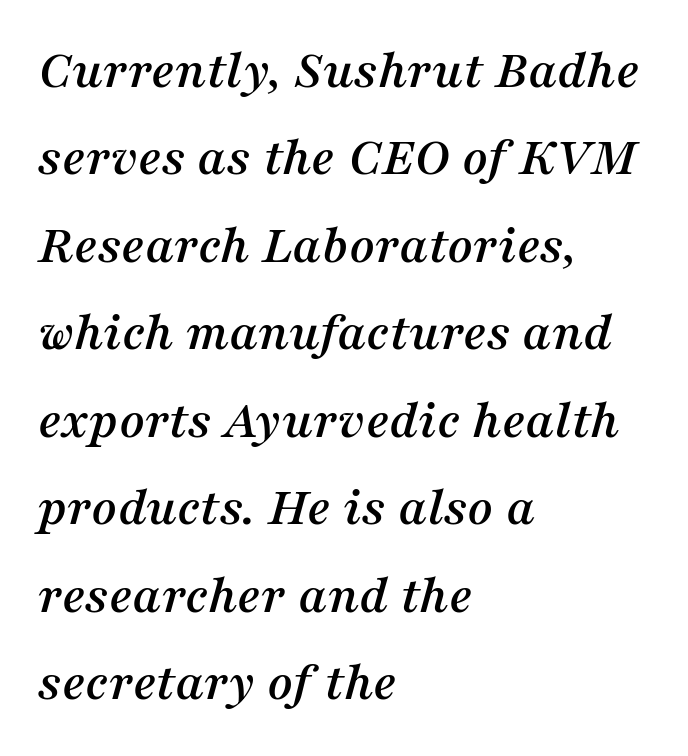
The image shows 55 px serif type, italic (leaning right); set left-aligned, normal line spacing (1.59x), normal letter spacing, not underlined; medium stroke contrast and a medium x-height.
